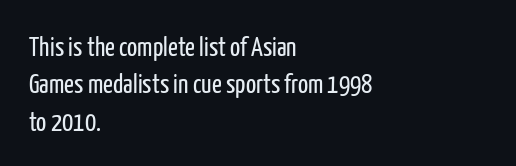
Interline gaps are of average width in this sample. Inter-character spacing is left at the font's built-in metrics. If you drew a line through each stem, it would be perfectly vertical. Words float on clear page, feet unadorned. Each line starts at the same left margin while the right side varies.
